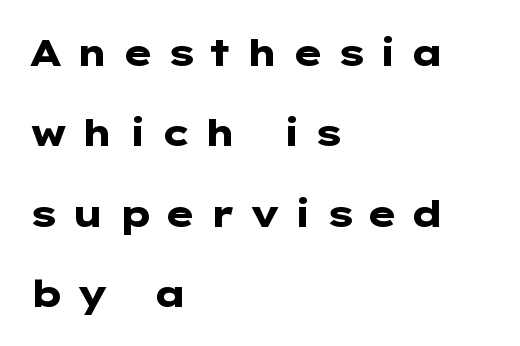
{"serif": "no", "italic": "no", "bold": "yes", "weight": "heavy", "width": "wide", "stroke_contrast": "low", "x_height": "medium", "underline": "no", "align": "left", "line_spacing": "loose", "line_spacing_ratio": 2.17, "letter_spacing": "wide", "letter_spacing_em": 0.35, "glyph_px": 37}
